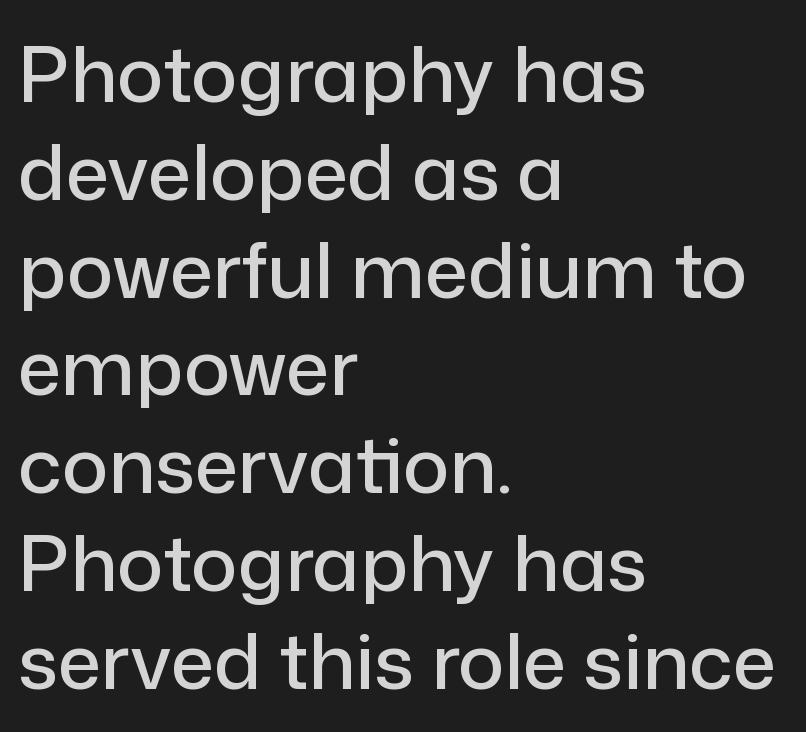
{"serif": "no", "italic": "no", "width": "normal", "stroke_contrast": "low", "x_height": "medium", "monospaced": "no", "underline": "no", "align": "left", "line_spacing": "normal", "line_spacing_ratio": 1.27, "letter_spacing": "normal", "letter_spacing_em": 0.0, "glyph_px": 77}
